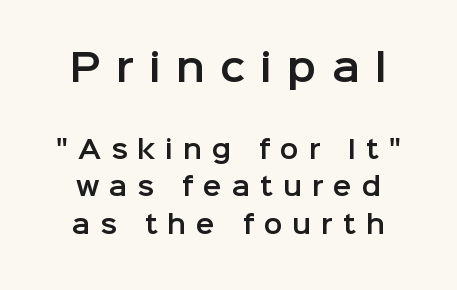
You can tell it's not italic because the verticals are truly vertical. Is the letter spacing exaggerated? Yes — the characters are pushed far apart. The passage shown is typed in a proportional face where columns would drift. The space beneath each line is pristine and unruled. The passage shown begins with its larger block and ends with its smaller one.
